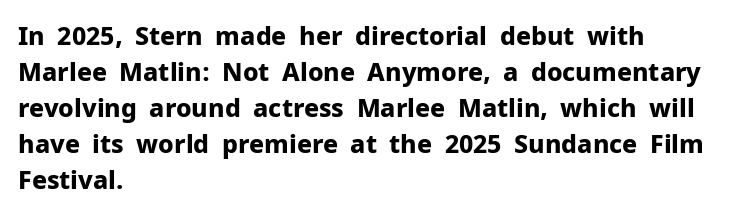
The image shows 25 px bold type, upright; set left-aligned, normal line spacing (1.44x), normal letter spacing, not underlined.
